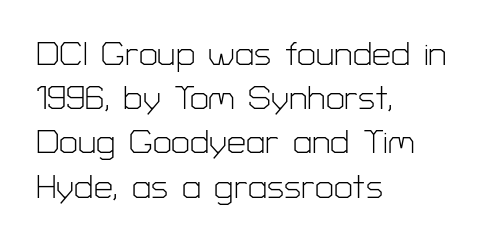
One-word summary of the alignment: left. Notice how the stems are strictly vertical — no italics here. Whoever set this chose a conventional vertical rhythm. Each stroke keeps to a modest, everyday thickness or less. Here the designer chose a conventional face with non-uniform glyph widths. The specimen omits any rule beneath the text block's lines.
